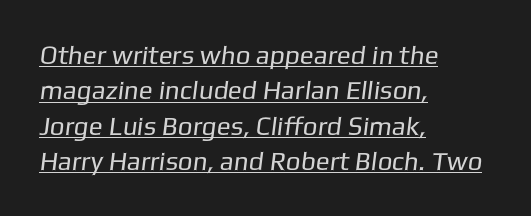
Compared with a centered layout, this one pins lines to the left instead. Glyph-to-glyph distance matches everyday printed text. This sample carries an underscore along the baseline area. If you measured baseline to baseline, you'd find a middling distance. Stem width sits at or under what a default text font uses.
